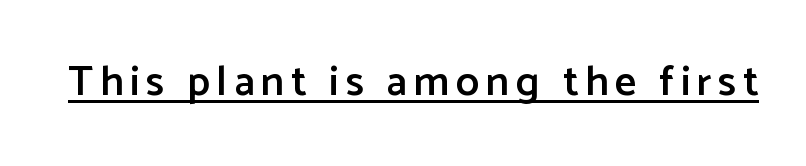
{"serif": "no", "italic": "no", "bold": "semi", "weight": "semibold", "width": "normal", "stroke_contrast": "low", "x_height": "medium", "monospaced": "no", "underline": "yes", "glyph_px": 42}
